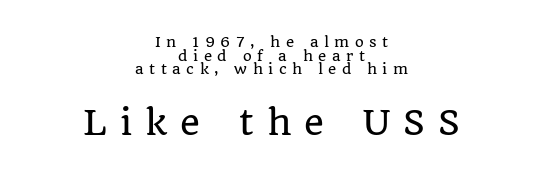
{"serif": "yes", "italic": "no", "width": "normal", "stroke_contrast": "low", "x_height": "large", "monospaced": "no", "underline": "no", "align": "center", "line_spacing": "tight", "line_spacing_ratio": 0.98, "letter_spacing": "wide", "letter_spacing_em": 0.39, "larger_block": "second", "size_ratio": 2.43, "glyph_px": 34}
